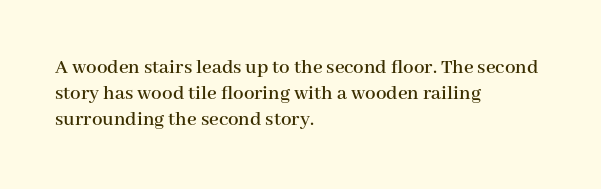
{"italic": "no", "underline": "no", "align": "left", "line_spacing_ratio": 1.24, "letter_spacing": "normal", "letter_spacing_em": 0.0, "glyph_px": 21}
